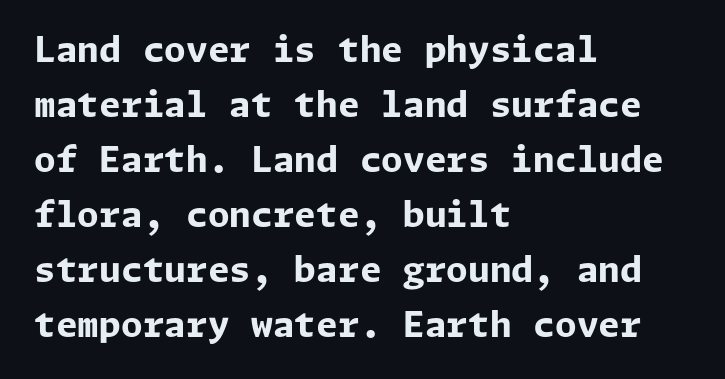
{"serif": "no", "italic": "no", "bold": "yes", "weight": "bold", "width": "normal", "stroke_contrast": "low", "x_height": "medium", "underline": "no", "align": "left", "line_spacing": "normal", "line_spacing_ratio": 1.57, "letter_spacing": "normal", "letter_spacing_em": 0.0, "glyph_px": 35}
